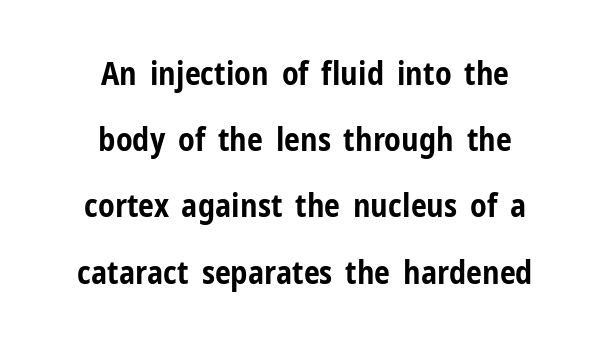
Rule under the text: the space is simply empty. Nope, no serifs anywhere on these letters. When letters stand straight like this, we call the style roman or upright. Compared with an ordinary text face, these strokes are far heavier — a full bold. A typesetter would call this proportional, since set widths differ per character.
